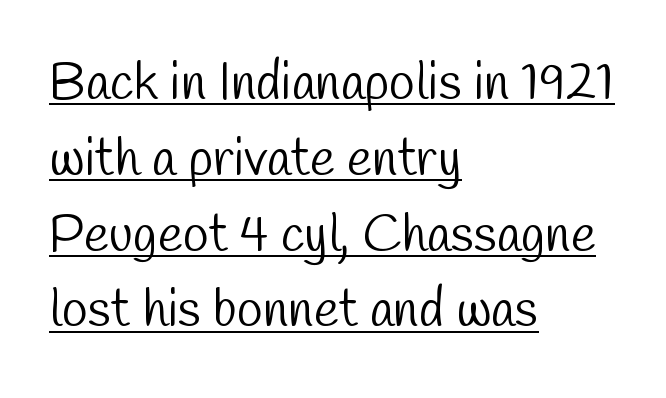
Stroke mass is kept to a normal reading level or below. The line texture is even and compact thanks to regular tracking. Serifs: no, the terminals of the letterforms are clean. Each letter keeps its own natural width here, so spacing adapts to shape.
